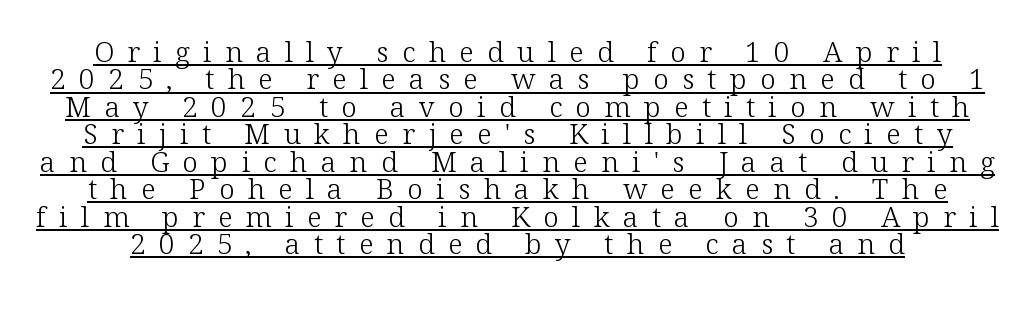
Q: Is the text bold? A: No.
Q: Is the text italic (slanted)? A: No, it is upright.
Q: Is the typeface a serif or a sans-serif typeface? A: Serif.
Q: Is the text underlined? A: Yes.
Q: Is the spacing between letters normal or unusually wide? A: Unusually wide.
Q: Is the spacing between lines tight, normal or loose? A: Tight.
Q: Width (condensed, normal, or wide)? A: Normal.
Q: Stroke contrast? A: Low.
Q: x-height? A: Medium.
Q: Monospaced? A: No.
